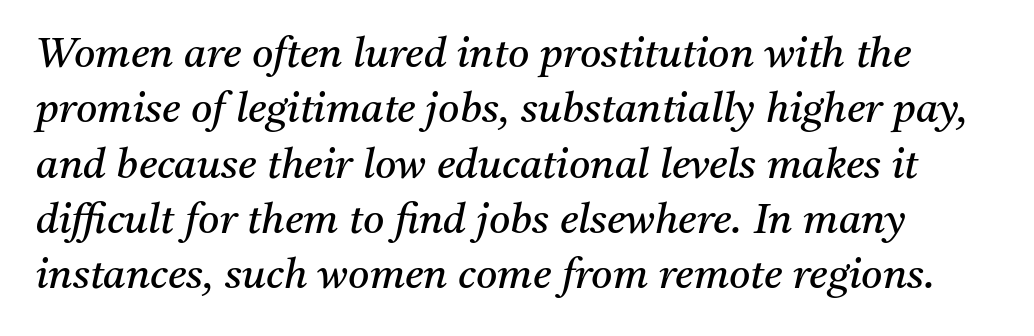
The image shows 41 px regular-weight serif type, italic (leaning right); set normal line spacing (1.35x), normal letter spacing, not underlined; medium stroke contrast and a medium x-height.
